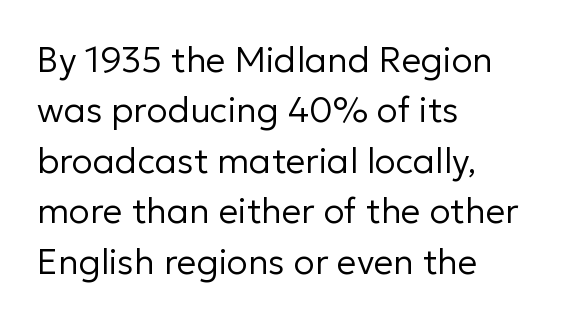
Q: Is the text bold? A: No.
Q: Is the text italic (slanted)? A: No, it is upright.
Q: Is the typeface a serif or a sans-serif typeface? A: Sans-serif.
Q: Is the text underlined? A: No.
Q: How is the paragraph aligned? A: Left-aligned.
Q: Is the spacing between letters normal or unusually wide? A: Normal.
Q: Is the spacing between lines tight, normal or loose? A: Normal.
Q: Width (condensed, normal, or wide)? A: Normal.
Q: Stroke contrast? A: Low.
Q: x-height? A: Medium.
Q: Monospaced? A: No.
